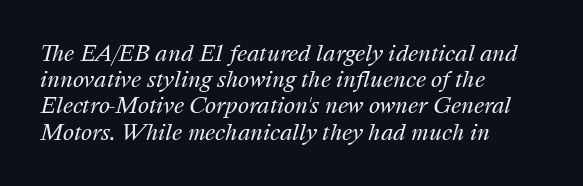
Q: Is the text bold? A: No.
Q: Is the text italic (slanted)? A: Yes, it leans right by about 16 degrees.
Q: Is the text underlined? A: No.
Q: How is the paragraph aligned? A: Left-aligned.
Q: Is the spacing between letters normal or unusually wide? A: Normal.
Q: Is the spacing between lines tight, normal or loose? A: Normal.
